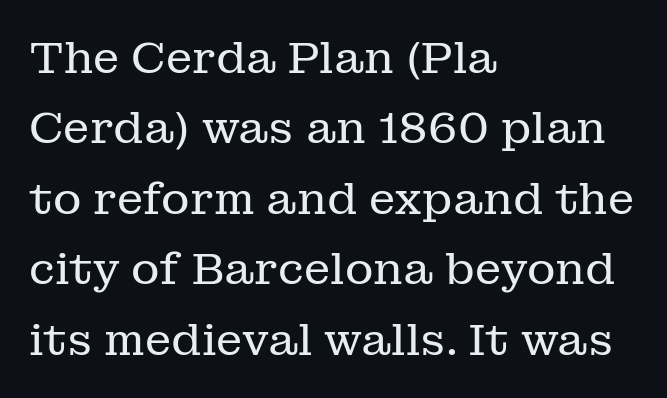
{"serif": "yes", "italic": "no", "bold": "no", "weight": "regular", "width": "normal", "stroke_contrast": "low", "x_height": "medium", "monospaced": "no", "underline": "no", "align": "left", "line_spacing": "normal", "line_spacing_ratio": 1.6, "letter_spacing": "normal", "letter_spacing_em": 0.0, "glyph_px": 44}
